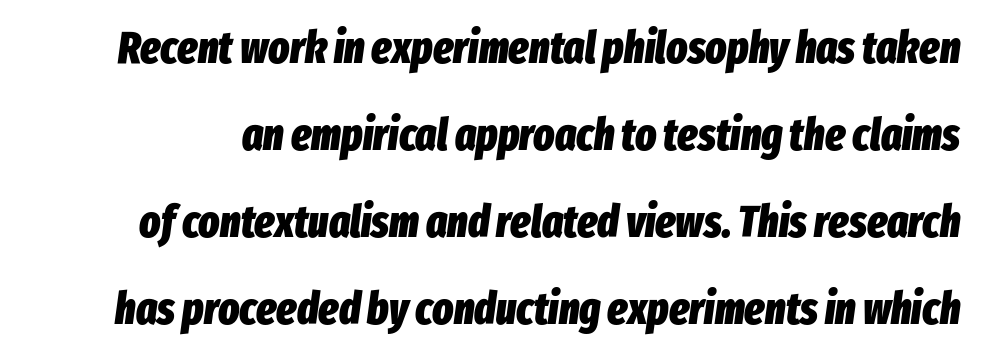
The image shows 44 px heavy, condensed type, italic (leaning right); set loose line spacing (1.98x), normal letter spacing, not underlined; low stroke contrast and a medium x-height.
